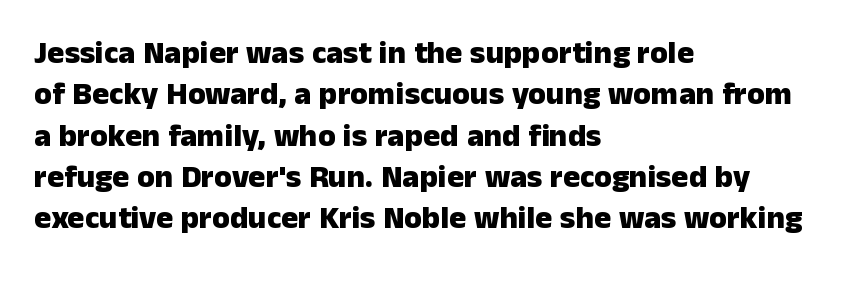
This sample uses an upright cut, with every glyph sitting square on the baseline. Font category for this specimen: sans-serif. A dark, heavy texture on the line: the type is bold. The face used here is proportionally spaced, like ordinary book or web type. Which margin do the lines hug? The left one — the right edge is uneven.
